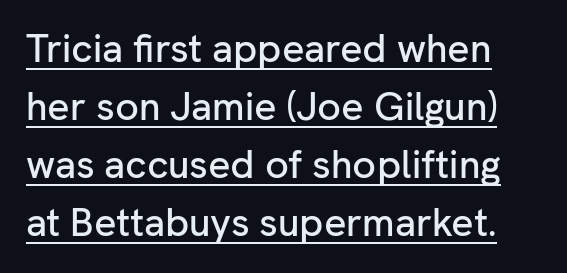
Q: Is the text italic (slanted)? A: No, it is upright.
Q: Is the typeface a serif or a sans-serif typeface? A: Sans-serif.
Q: Is the text underlined? A: Yes.
Q: Is the spacing between letters normal or unusually wide? A: Normal.
Q: Is the spacing between lines tight, normal or loose? A: Normal.
Q: Width (condensed, normal, or wide)? A: Normal.
Q: Stroke contrast? A: Low.
Q: x-height? A: Medium.
Q: Monospaced? A: No.
